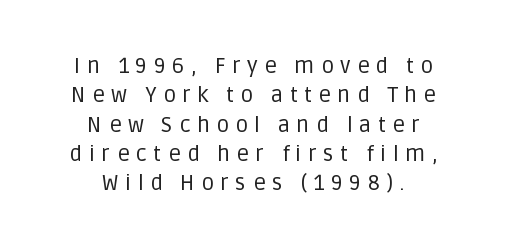
The image shows 22 px text type, upright; set centered, normal line spacing (1.33x), unusually wide letter spacing (+0.29 em), not underlined.
